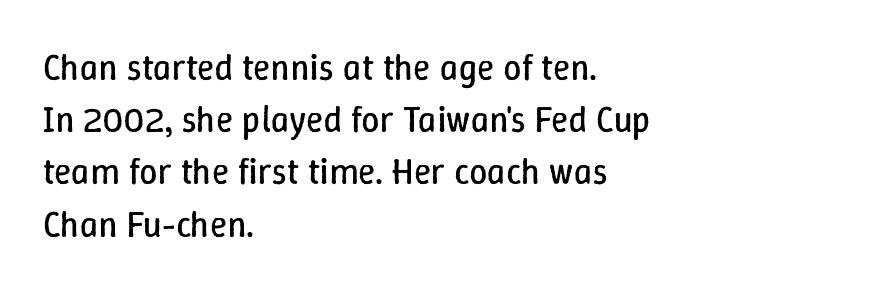
{"italic": "no", "bold": "no", "weight": "regular", "width": "normal", "stroke_contrast": "low", "x_height": "medium", "monospaced": "no", "underline": "no", "align": "left", "line_spacing": "normal", "line_spacing_ratio": 1.45, "letter_spacing": "normal", "letter_spacing_em": 0.0, "glyph_px": 36}
